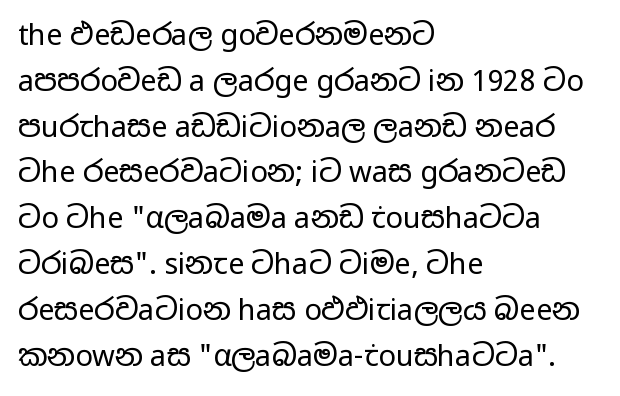
{"serif": "no", "italic": "no", "bold": "no", "weight": "regular", "width": "wide", "stroke_contrast": "low", "x_height": "medium", "monospaced": "no", "underline": "no", "align": "left", "line_spacing": "normal", "line_spacing_ratio": 1.58, "letter_spacing": "normal", "letter_spacing_em": 0.0, "glyph_px": 29}
